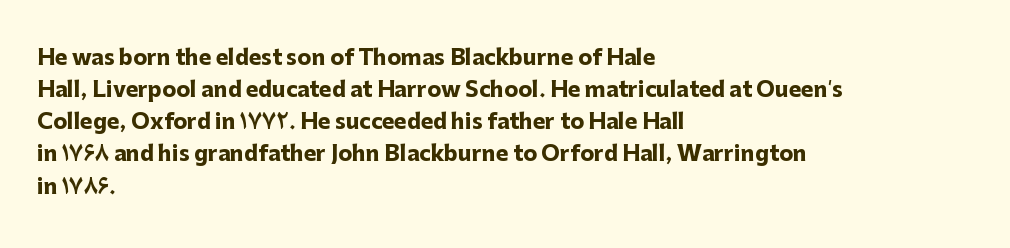
{"italic": "no", "bold": "yes", "underline": "no", "align": "left", "line_spacing": "normal", "line_spacing_ratio": 1.53, "letter_spacing": "normal", "letter_spacing_em": 0.0, "glyph_px": 21}
